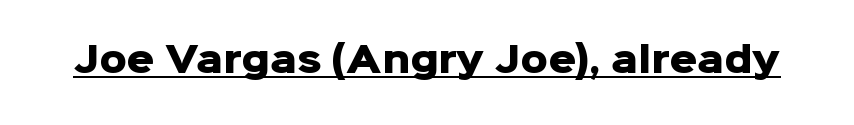
The tracking reads as untouched default to a designer's eye. This sample uses a sans-serif face. The font is running at its bold setting. Each letter keeps its own natural width here, so spacing adapts to shape.
